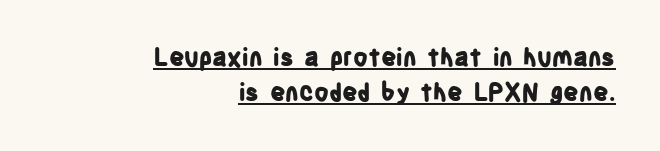
Q: Is the text bold? A: Yes.
Q: Is the text italic (slanted)? A: No, it is upright.
Q: Is the text underlined? A: Yes.
Q: How is the paragraph aligned? A: Right-aligned.
Q: Is the spacing between letters normal or unusually wide? A: Normal.
Q: Is the spacing between lines tight, normal or loose? A: Normal.
